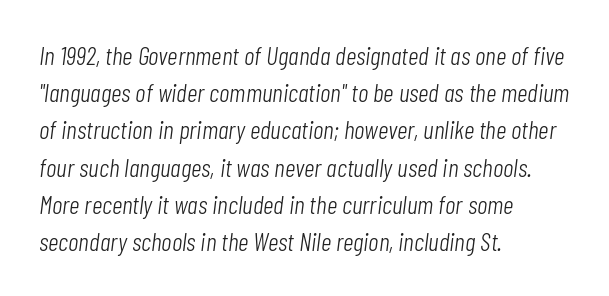
The image shows 26 px text type, italic (leaning right); set left-aligned, normal line spacing (1.43x), normal letter spacing, not underlined.
